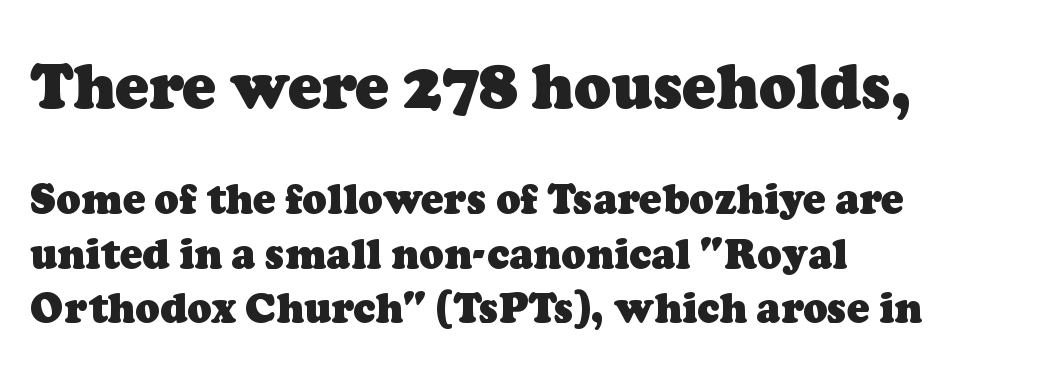
The image shows 62 px heavy serif type; set left-aligned, normal line spacing (1.32x), normal letter spacing, not underlined; the first (top) block is 1.51x larger; low stroke contrast and a medium x-height.
